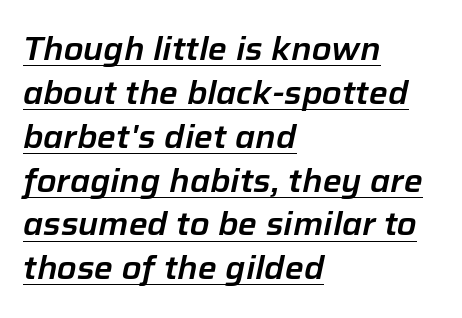
The setting favours the left margin, as ordinary paragraphs usually do. Vertical spacing — default. Compared with ordinary roman type, these characters are visibly tilted. The rendering keeps characters at their native spacing.
